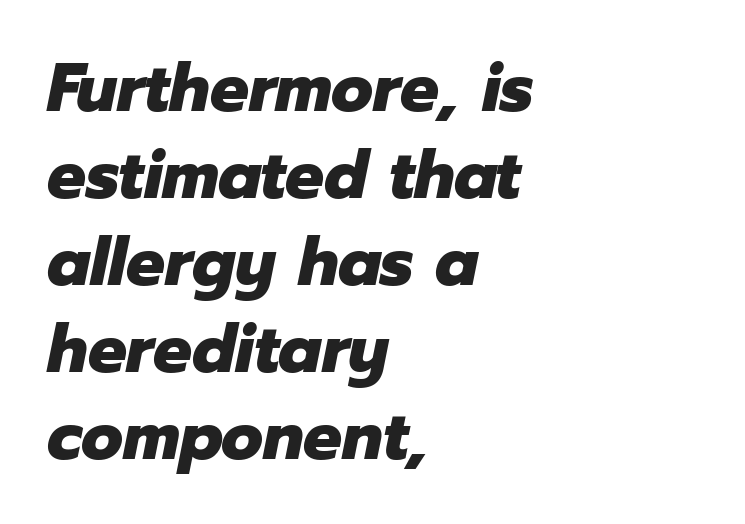
Every row of glyphs begins at an identical x-position on the left. Nobody drew a line under any word here. Do the characters align in a grid? No, the font is proportional. The rendering applies a slant to the glyphs.
